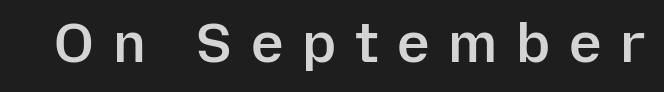
{"serif": "no", "italic": "no", "bold": "semi", "weight": "semibold", "width": "normal", "stroke_contrast": "low", "x_height": "medium", "monospaced": "no", "underline": "no", "letter_spacing": "wide", "letter_spacing_em": 0.34, "glyph_px": 55}
